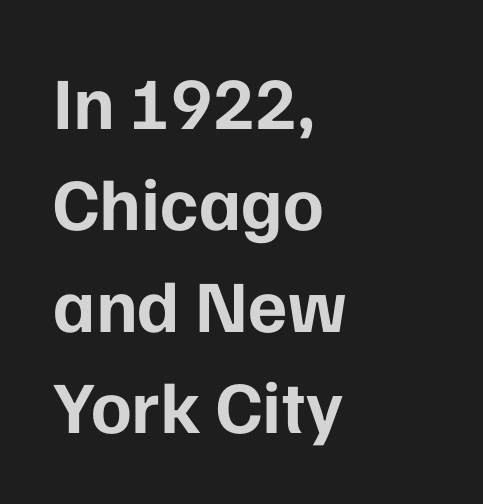
The image shows 74 px bold sans-serif type, upright; set left-aligned, normal line spacing (1.37x), normal letter spacing, not underlined; low stroke contrast and a medium x-height.
